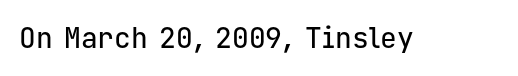
The type family on display is of the sans-serif kind. Compared with typical body copy, the letter spacing here is the same. Each letter, wide or thin by design, is forced into the same width here. Notice how the stems are strictly vertical — no italics here. The gap between lines stays unmarked.
